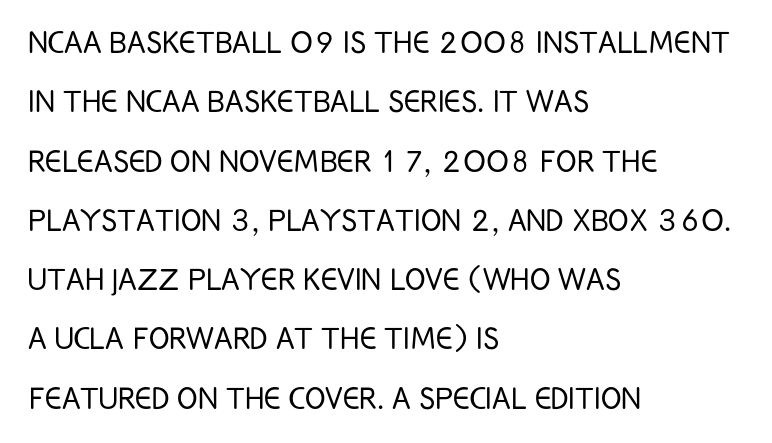
Weight: regular or lighter. The paragraph shown leans on its left margin. Posture: upright roman. Spacing verdict: proportional, widths tailored to each character. The face used here is a sans, in the tradition of grotesques and geometrics. The line-height multiplier appears to be the usual default.
